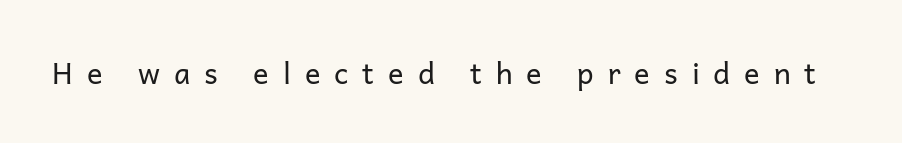
Q: Is the text bold? A: No.
Q: Is the text italic (slanted)? A: No, it is upright.
Q: Is the typeface a serif or a sans-serif typeface? A: Sans-serif.
Q: Is the text underlined? A: No.
Q: Is the spacing between letters normal or unusually wide? A: Unusually wide.
Q: Width (condensed, normal, or wide)? A: Normal.
Q: Stroke contrast? A: Low.
Q: x-height? A: Medium.
Q: Monospaced? A: No.
